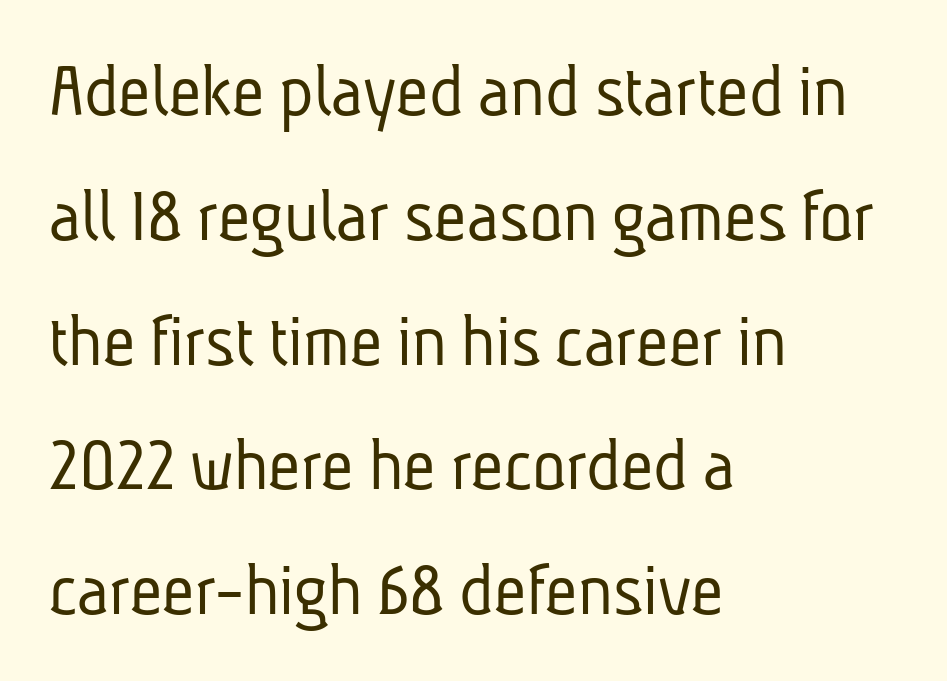
Q: Is the text bold? A: No.
Q: Is the typeface a serif or a sans-serif typeface? A: Sans-serif.
Q: Is the text underlined? A: No.
Q: How is the paragraph aligned? A: Left-aligned.
Q: Is the spacing between letters normal or unusually wide? A: Normal.
Q: Is the spacing between lines tight, normal or loose? A: Normal.
Q: Width (condensed, normal, or wide)? A: Condensed.
Q: Stroke contrast? A: Low.
Q: x-height? A: Medium.
Q: Monospaced? A: No.
